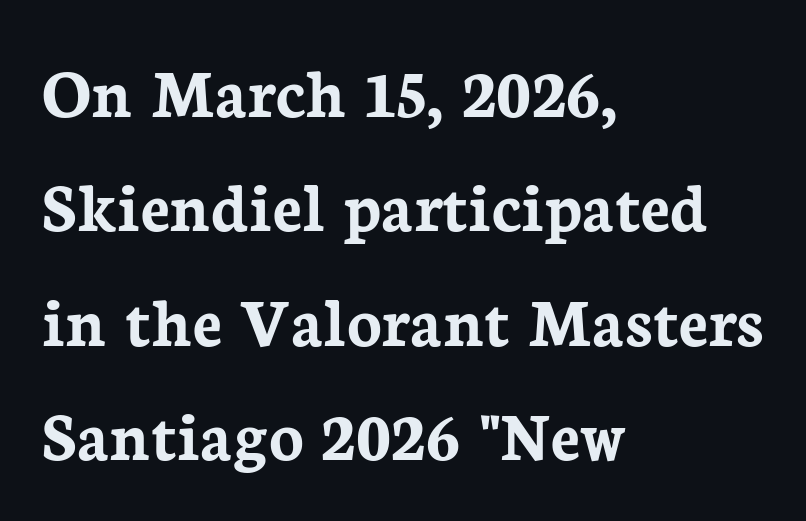
The image shows 72 px semibold serif type, upright; set left-aligned, normal line spacing (1.59x), normal letter spacing, not underlined; low stroke contrast and a medium x-height.
